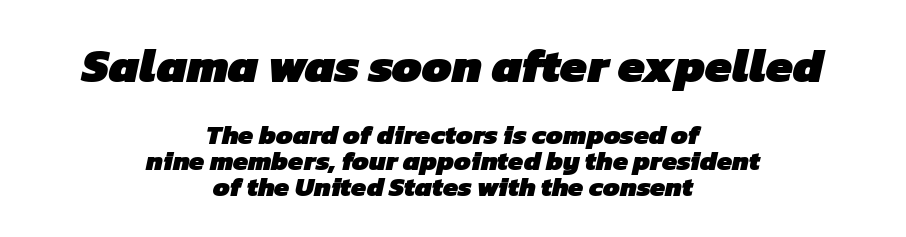
{"serif": "no", "bold": "yes", "weight": "heavy", "width": "normal", "stroke_contrast": "low", "x_height": "medium", "monospaced": "no", "underline": "no", "align": "center", "line_spacing": "tight", "line_spacing_ratio": 0.97, "letter_spacing": "normal", "letter_spacing_em": 0.0, "larger_block": "first", "size_ratio": 1.78, "glyph_px": 48}
